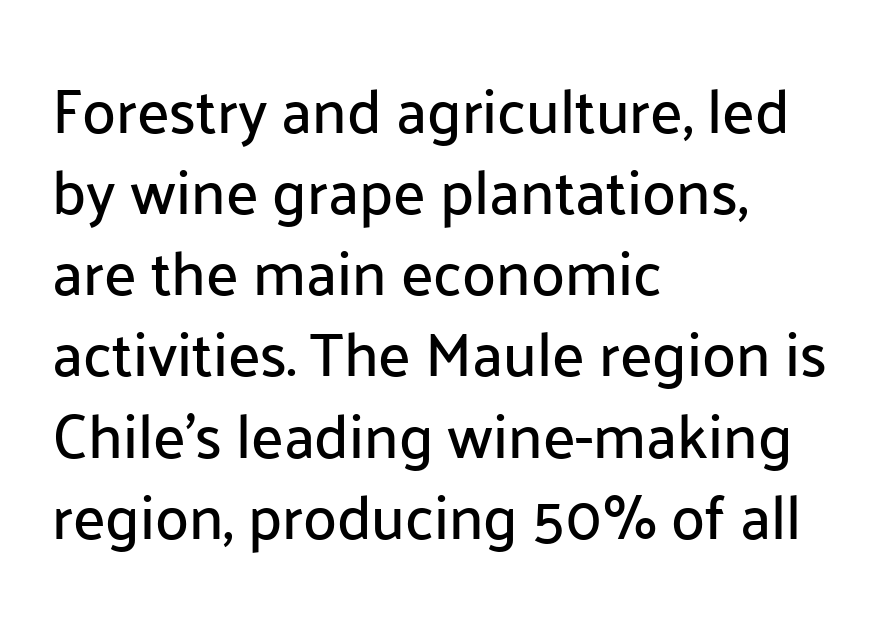
{"serif": "no", "italic": "no", "width": "normal", "stroke_contrast": "low", "x_height": "medium", "monospaced": "no", "underline": "no", "align": "left", "line_spacing": "normal", "line_spacing_ratio": 1.33, "letter_spacing": "normal", "letter_spacing_em": 0.0, "glyph_px": 61}
